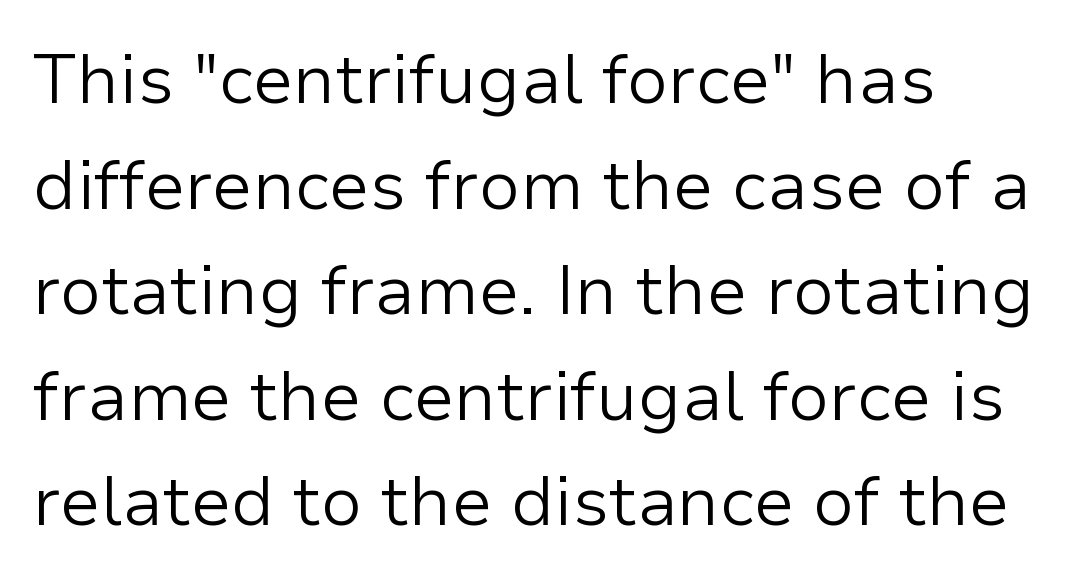
The rows are spaced the way most documents space them. The face used here is proportionally spaced, like ordinary book or web type. No extra tracking has been applied to these lines. Weight class: somewhere from thin through regular.
